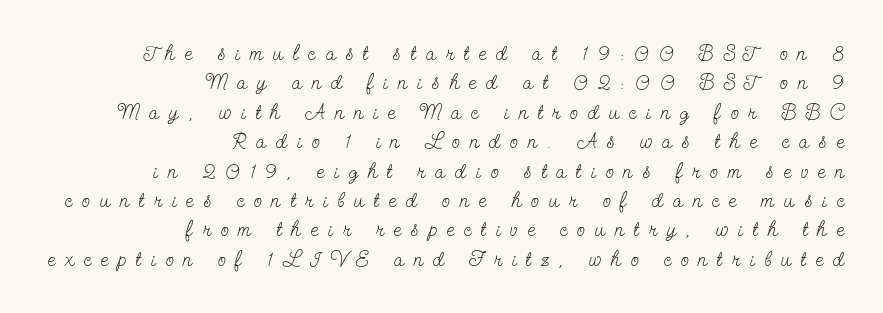
{"bold": "no", "underline": "no", "align": "right", "line_spacing": "normal", "line_spacing_ratio": 1.4, "letter_spacing": "wide", "letter_spacing_em": 0.48, "glyph_px": 21}
